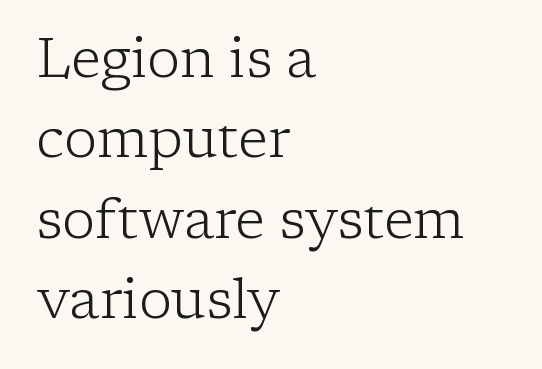
The image shows 55 px light serif type, upright; set left-aligned, normal line spacing (1.46x), normal letter spacing, not underlined; low stroke contrast and a medium x-height.
